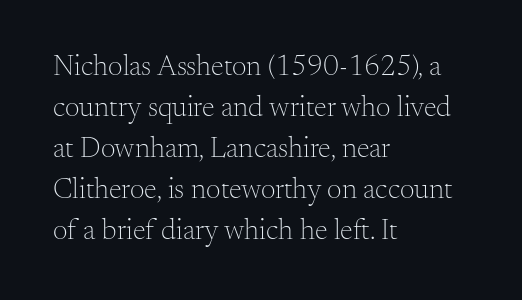
{"serif": "yes", "italic": "no", "bold": "no", "weight": "light", "width": "normal", "stroke_contrast": "medium", "x_height": "small", "monospaced": "no", "underline": "no", "align": "left", "line_spacing": "normal", "line_spacing_ratio": 1.41, "letter_spacing": "normal", "letter_spacing_em": 0.0, "glyph_px": 29}
